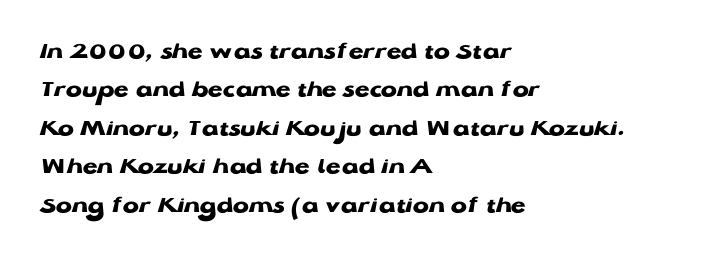
{"italic": "no", "bold": "yes", "underline": "no", "align": "left", "line_spacing": "normal", "line_spacing_ratio": 1.6, "letter_spacing": "normal", "letter_spacing_em": 0.0, "glyph_px": 24}
